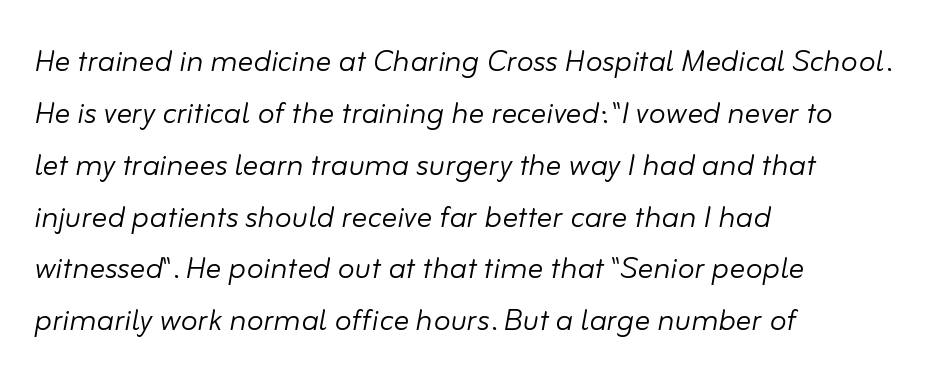
The face used here is proportionally spaced, like ordinary book or web type. Compared with a centered layout, this one pins lines to the left instead. These lines sit exactly where default settings would place them. Nothing heavy about these letters — not bold at all. Students, note that the glyphs here touch the page at normal intervals.
